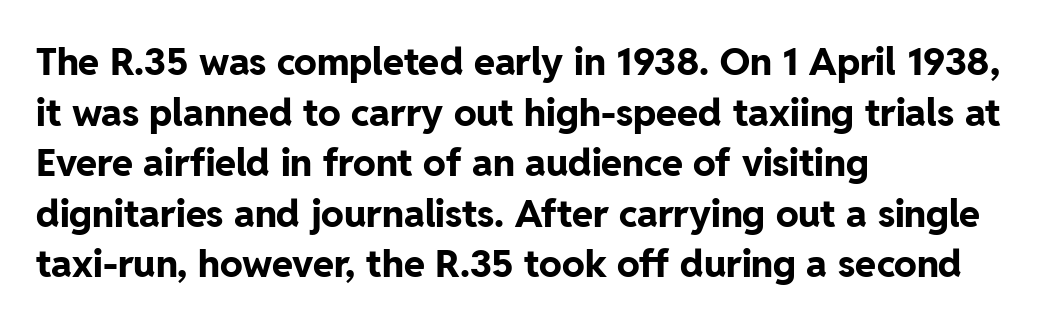
{"serif": "no", "italic": "no", "bold": "yes", "weight": "bold", "width": "normal", "stroke_contrast": "low", "x_height": "medium", "monospaced": "no", "underline": "no", "align": "left", "line_spacing": "normal", "line_spacing_ratio": 1.33, "letter_spacing": "normal", "letter_spacing_em": 0.0, "glyph_px": 38}
